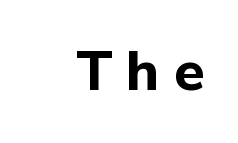
Q: Is the text bold? A: Yes.
Q: Is the text italic (slanted)? A: No, it is upright.
Q: Is the typeface a serif or a sans-serif typeface? A: Sans-serif.
Q: Is the text underlined? A: No.
Q: How is the paragraph aligned? A: Right-aligned.
Q: Is the spacing between letters normal or unusually wide? A: Unusually wide.
Q: Width (condensed, normal, or wide)? A: Normal.
Q: Stroke contrast? A: Low.
Q: x-height? A: Medium.
Q: Monospaced? A: No.
